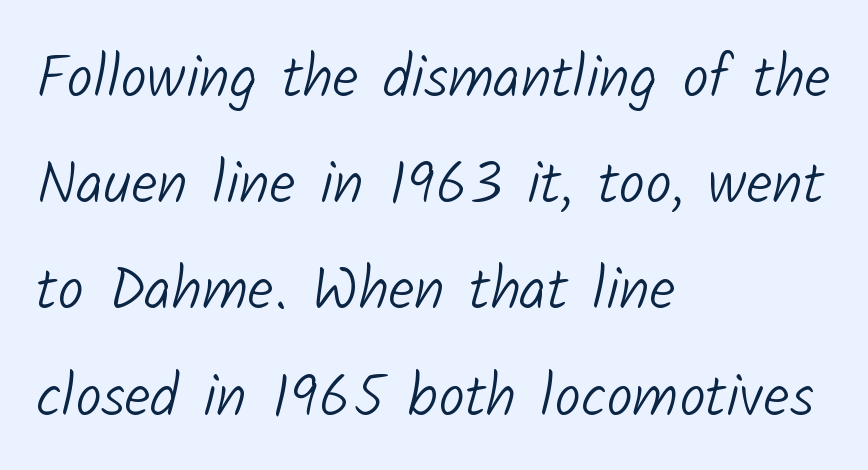
The glyphs are unaccompanied by any horizontal stroke below them. The passage shown has conventional tracking throughout. Font category for this specimen: sans-serif. A light-to-regular cut is what we see here.
